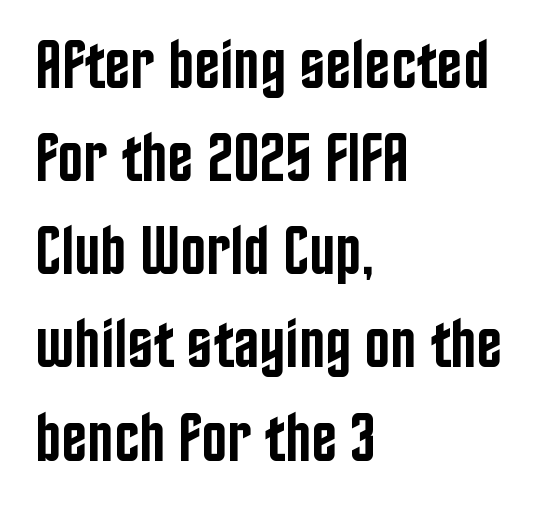
The face used here is proportionally spaced, like ordinary book or web type. Regarding serifs, this sample does without them. How heavy is the stroke? Medium-heavy — a semibold, shy of bold. Beneath every word, the page is bare. This sample is left-justified, so line endings fall wherever the words run out.
